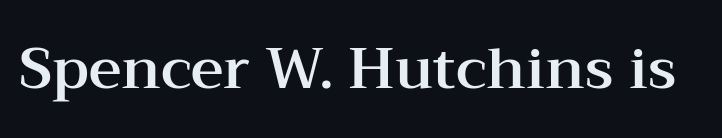
The horizontal fit of the characters is conventional and even. The passage shown is not underscored anywhere. The characters display serif detailing at their extremities. Character widths vary here, with narrow letters taking less room than wide ones. This sample uses an upright cut, with every glyph sitting square on the baseline.
